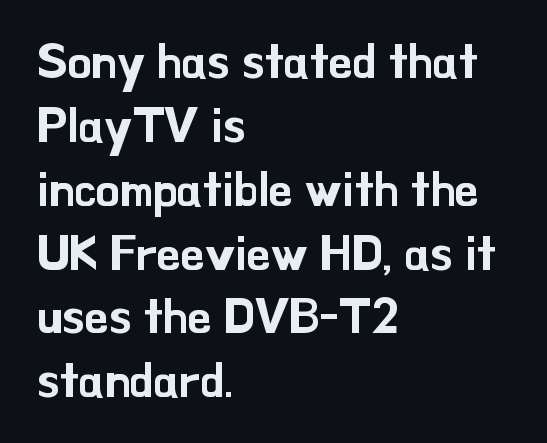
This is roman type, the default non-slanted kind. The zone under the glyphs is completely vacant. These lines are rendered in a variable-pitch font. The lines sit at an ordinary, default distance from one another. Where is the straight margin? On the left.
